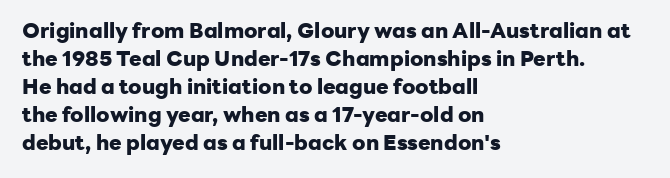
The image shows 21 px bold type, upright; set left-aligned, normal line spacing (1.33x), normal letter spacing, not underlined.
